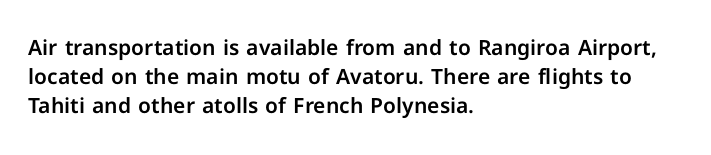
{"italic": "no", "underline": "no", "align": "left", "line_spacing": "normal", "line_spacing_ratio": 1.39, "letter_spacing": "normal", "letter_spacing_em": 0.0, "glyph_px": 21}
